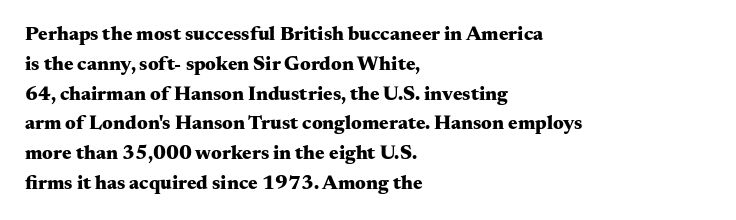
The image shows 20 px bold type, upright; set left-aligned, normal line spacing (1.49x), normal letter spacing, not underlined.
